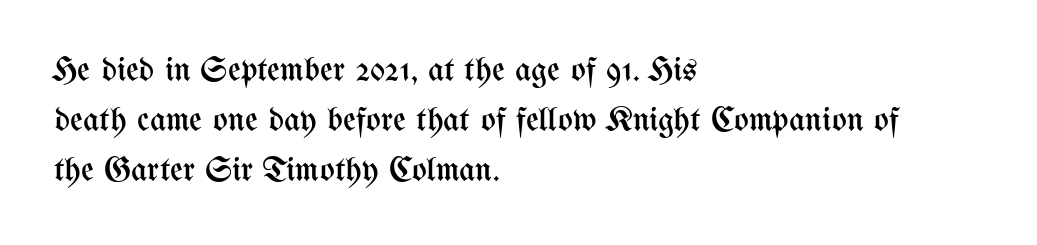
{"italic": "no", "bold": "no", "weight": "regular", "width": "condensed", "stroke_contrast": "medium", "x_height": "medium", "monospaced": "no", "underline": "no", "align": "left", "line_spacing": "normal", "line_spacing_ratio": 1.43, "letter_spacing": "normal", "letter_spacing_em": 0.0, "glyph_px": 35}
